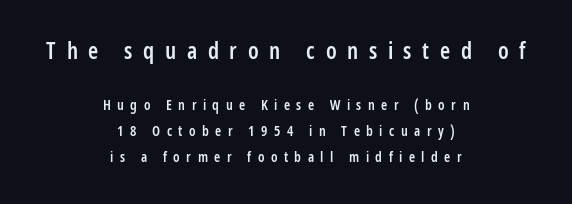
{"italic": "no", "bold": "semi", "underline": "no", "align": "center", "line_spacing_ratio": 1.86, "letter_spacing": "wide", "letter_spacing_em": 0.46, "larger_block": "first", "size_ratio": 1.64, "glyph_px": 23}
